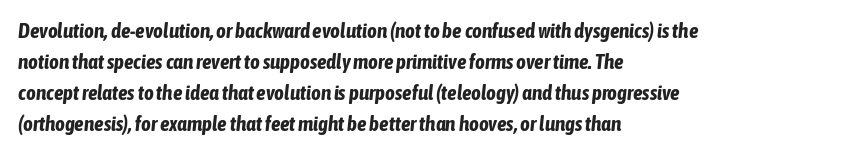
The passage shown stacks its lines at a standard gap. Underline: absent. Left-aligned paragraph, ragged on the right. Tracking value appears to be zero — textbook default spacing.
